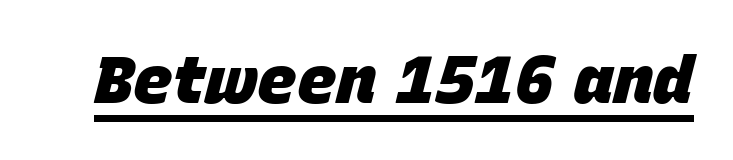
{"italic": "yes", "lean": "right", "slant_degrees": 15, "bold": "yes", "weight": "heavy", "width": "normal", "stroke_contrast": "low", "x_height": "large", "monospaced": "no", "underline": "yes", "letter_spacing": "normal", "letter_spacing_em": 0.0, "glyph_px": 66}
